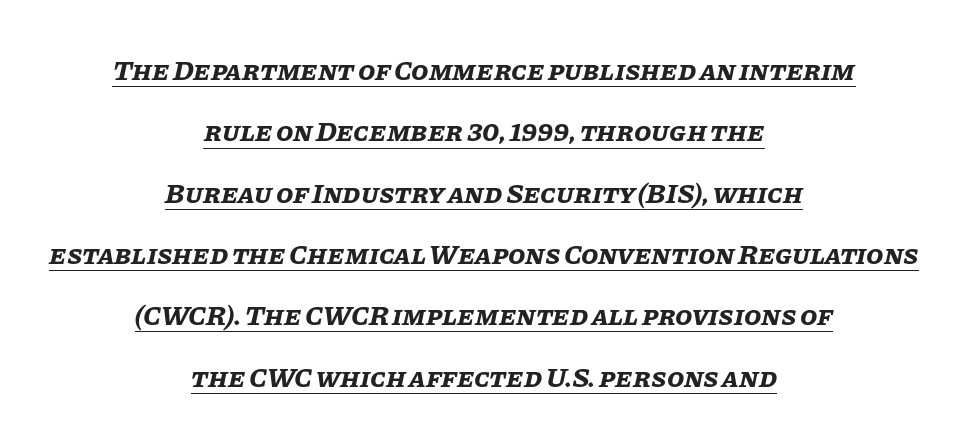
{"italic": "yes", "lean": "right", "slant_degrees": 11, "bold": "yes", "weight": "bold", "width": "normal", "stroke_contrast": "low", "x_height": "large", "monospaced": "no", "underline": "yes", "align": "center", "line_spacing": "loose", "line_spacing_ratio": 2.19, "letter_spacing": "normal", "letter_spacing_em": 0.0, "glyph_px": 28}
